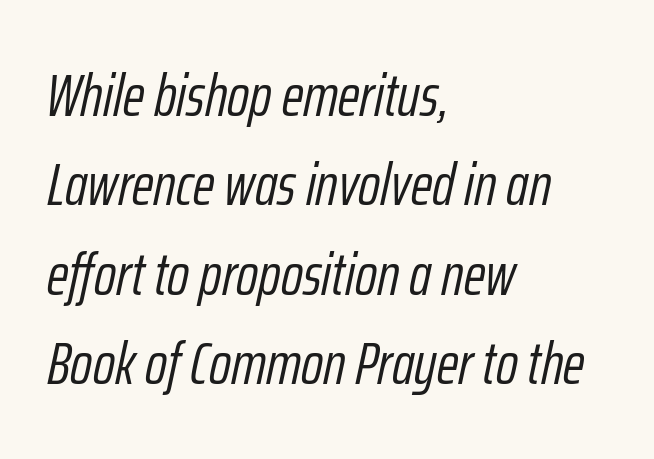
{"italic": "yes", "lean": "right", "slant_degrees": 12, "bold": "no", "weight": "light", "width": "condensed", "stroke_contrast": "low", "x_height": "medium", "monospaced": "no", "underline": "no", "align": "left", "line_spacing": "normal", "line_spacing_ratio": 1.49, "letter_spacing": "normal", "letter_spacing_em": 0.0, "glyph_px": 60}
